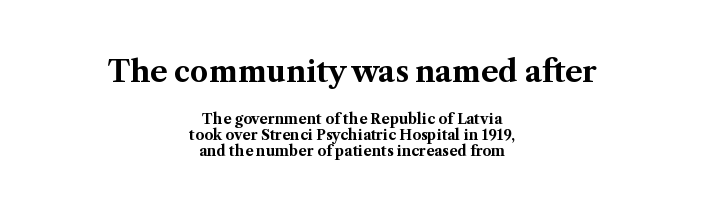
Q: Is the text bold? A: Yes.
Q: Is the text italic (slanted)? A: No, it is upright.
Q: Is the typeface a serif or a sans-serif typeface? A: Serif.
Q: Is the text underlined? A: No.
Q: How is the paragraph aligned? A: Centered.
Q: Is the spacing between letters normal or unusually wide? A: Normal.
Q: Is the spacing between lines tight, normal or loose? A: Tight.
Q: Which block of text is set in a larger size, the first (top) or the second (bottom)? A: The first (top) one.
Q: Width (condensed, normal, or wide)? A: Normal.
Q: Stroke contrast? A: Medium.
Q: x-height? A: Medium.
Q: Monospaced? A: No.
